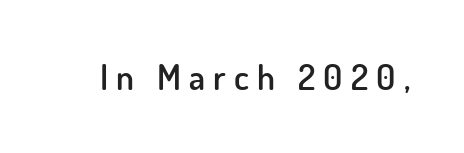
The image shows 35 px semibold sans-serif type, upright; set unusually wide letter spacing (+0.23 em), not underlined; low stroke contrast and a small x-height.
